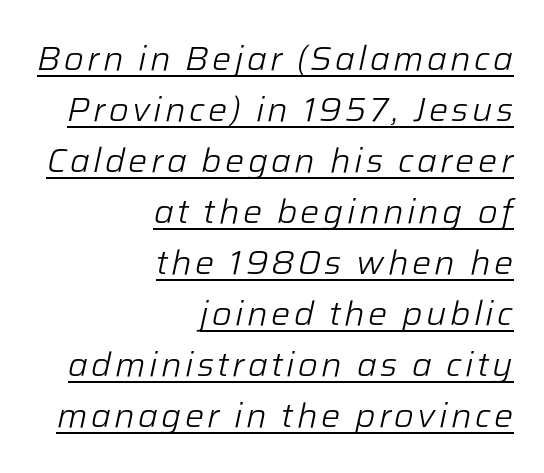
Q: Is the text bold? A: No.
Q: Is the text italic (slanted)? A: Yes, it leans right by about 12 degrees.
Q: Is the text underlined? A: Yes.
Q: How is the paragraph aligned? A: Right-aligned.
Q: Is the spacing between lines tight, normal or loose? A: Normal.
Q: Width (condensed, normal, or wide)? A: Normal.
Q: Stroke contrast? A: Low.
Q: x-height? A: Medium.
Q: Monospaced? A: No.
